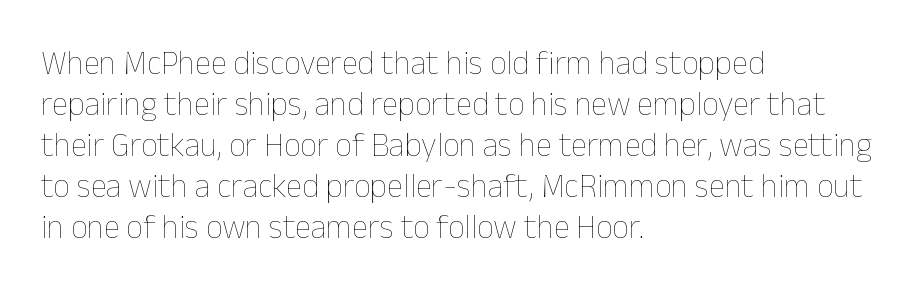
The image shows 33 px thin type, upright; set left-aligned, line spacing 1.24x, normal letter spacing, not underlined; low stroke contrast and a medium x-height.
